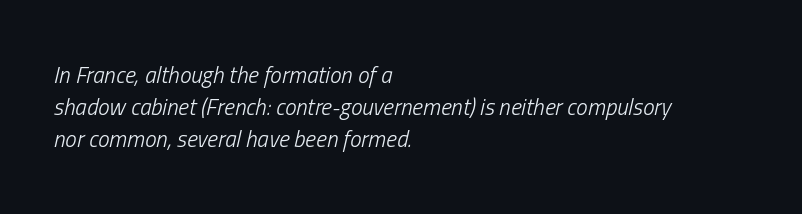
The image shows 23 px text type, italic (leaning right); set left-aligned, normal line spacing (1.39x), normal letter spacing, not underlined.
